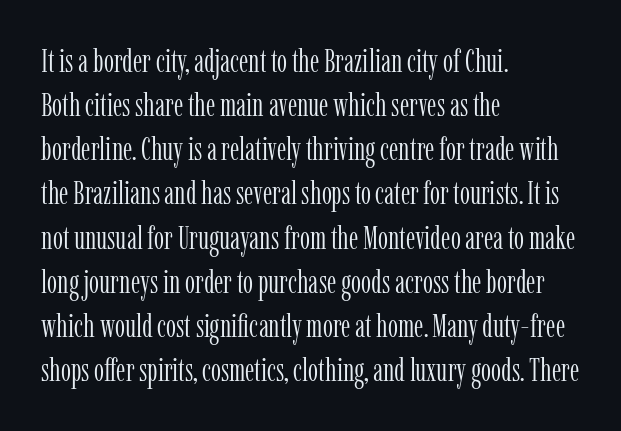
Q: Is the text bold? A: No.
Q: Is the text italic (slanted)? A: No, it is upright.
Q: Is the typeface a serif or a sans-serif typeface? A: Serif.
Q: Is the text underlined? A: No.
Q: How is the paragraph aligned? A: Left-aligned.
Q: Is the spacing between letters normal or unusually wide? A: Normal.
Q: Is the spacing between lines tight, normal or loose? A: Normal.
Q: Width (condensed, normal, or wide)? A: Condensed.
Q: Stroke contrast? A: Low.
Q: x-height? A: Medium.
Q: Monospaced? A: No.
